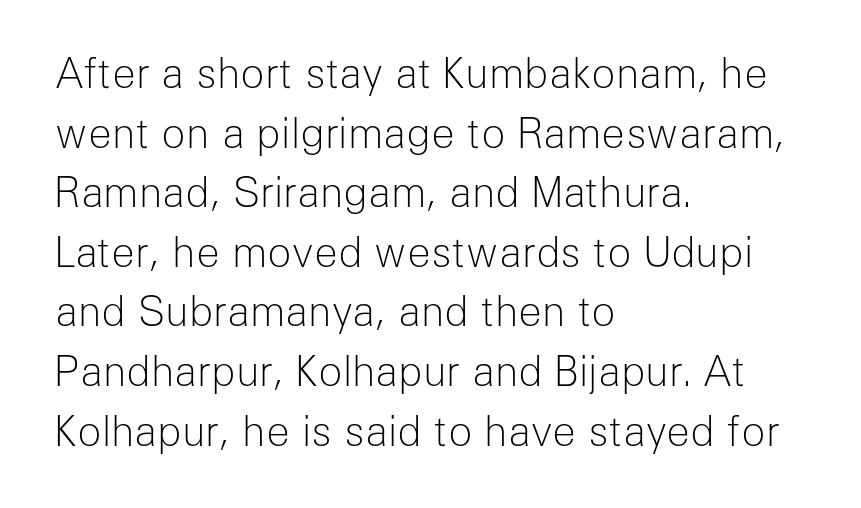
Character widths vary here, with narrow letters taking less room than wide ones. The weight tops out at a normal text grade. The type sits square on the baseline with zero lean. Each word holds together tightly as a unit, with standard inter-letter gaps.
